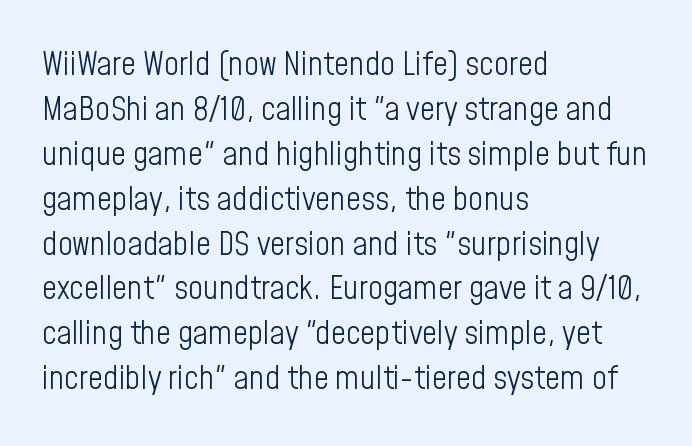
Q: Is the text bold? A: No.
Q: Is the text italic (slanted)? A: No, it is upright.
Q: Is the typeface a serif or a sans-serif typeface? A: Sans-serif.
Q: Is the text underlined? A: No.
Q: How is the paragraph aligned? A: Left-aligned.
Q: Is the spacing between letters normal or unusually wide? A: Normal.
Q: Is the spacing between lines tight, normal or loose? A: Normal.
Q: Width (condensed, normal, or wide)? A: Condensed.
Q: Stroke contrast? A: Low.
Q: x-height? A: Medium.
Q: Monospaced? A: No.
